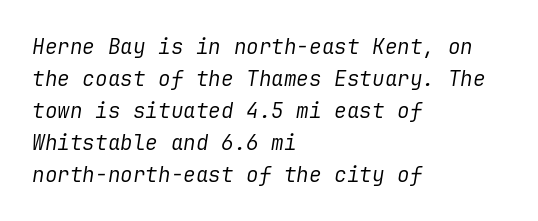
The image shows 21 px text type, italic (leaning right); set left-aligned, normal line spacing (1.52x), normal letter spacing, not underlined.
